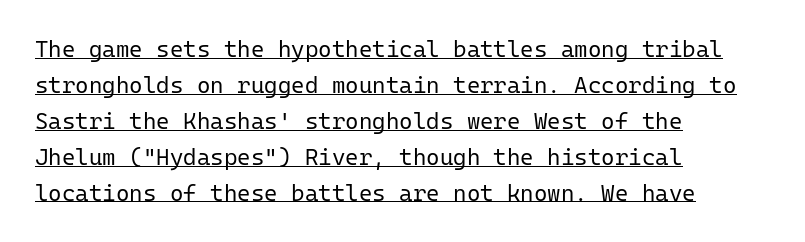
The face used here appears with an underline applied. The passage shown stacks its lines at a standard gap. Posture: upright roman. Stroke thickness stays within the range of a standard reading face or lighter. This sample uses plain, unmodified letter spacing.
